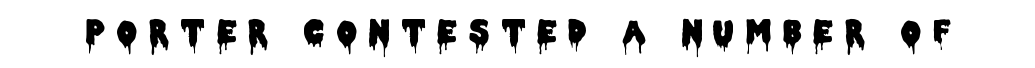
The image shows 31 px condensed sans-serif type, upright; set unusually wide letter spacing (+0.4 em), not underlined; low stroke contrast and a large x-height.
